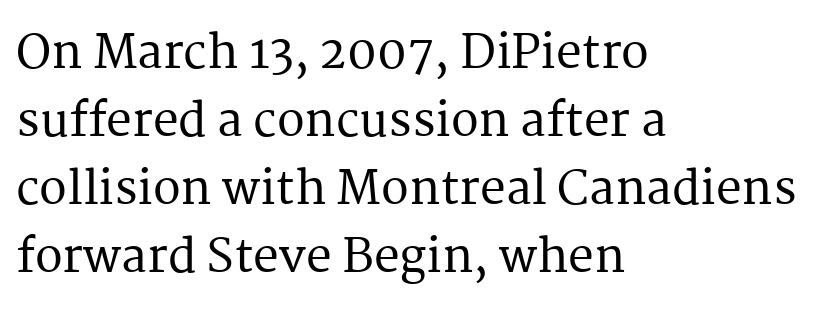
Q: Is the text italic (slanted)? A: No, it is upright.
Q: Is the typeface a serif or a sans-serif typeface? A: Serif.
Q: Is the text underlined? A: No.
Q: How is the paragraph aligned? A: Left-aligned.
Q: Is the spacing between letters normal or unusually wide? A: Normal.
Q: Is the spacing between lines tight, normal or loose? A: Normal.
Q: Width (condensed, normal, or wide)? A: Normal.
Q: Stroke contrast? A: Medium.
Q: x-height? A: Medium.
Q: Monospaced? A: No.
